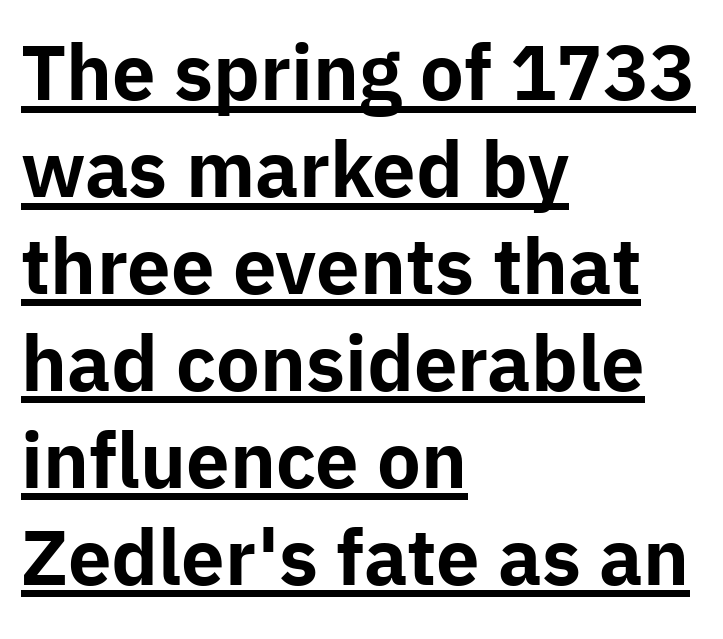
The image shows 74 px bold sans-serif type, upright; set left-aligned, normal line spacing (1.31x), normal letter spacing, underlined; low stroke contrast and a medium x-height.
